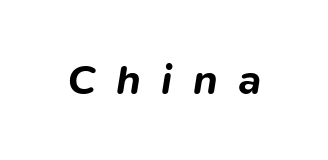
{"italic": "yes", "lean": "right", "slant_degrees": 9, "bold": "yes", "weight": "bold", "width": "normal", "stroke_contrast": "low", "x_height": "medium", "monospaced": "no", "underline": "no", "letter_spacing": "wide", "letter_spacing_em": 0.49, "glyph_px": 42}
